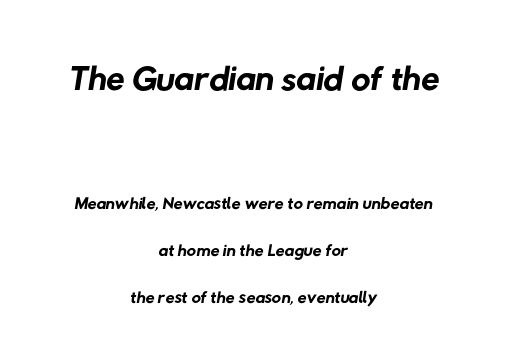
The image shows 53 px regular-weight sans-serif type; set centered, line spacing 1.82x, normal letter spacing, not underlined; the first (top) block is 2.04x larger; low stroke contrast and a medium x-height.
